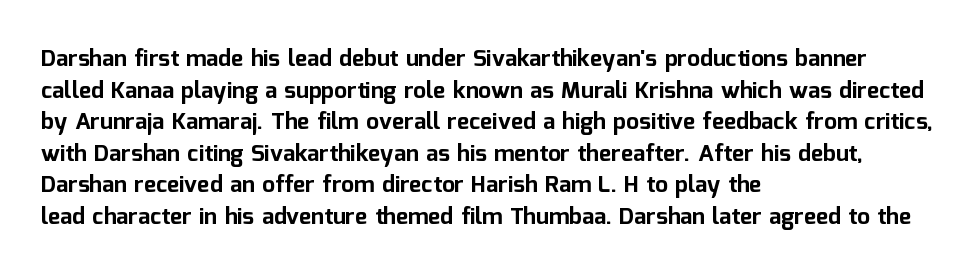
{"italic": "no", "bold": "yes", "underline": "no", "align": "left", "line_spacing": "normal", "line_spacing_ratio": 1.37, "letter_spacing": "normal", "letter_spacing_em": 0.0, "glyph_px": 23}
